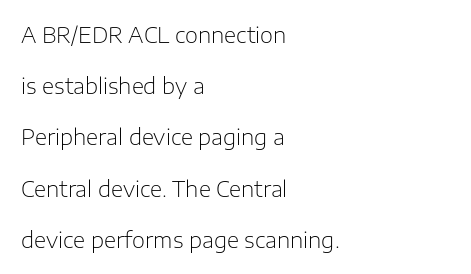
These lines were composed using upright roman letters. Caption: face not bold, strokes unweighted. A typesetter would call this zero additional tracking. The glyphs are unaccompanied by any horizontal stroke below them. Casual observation: everything's shoved over to the left.
